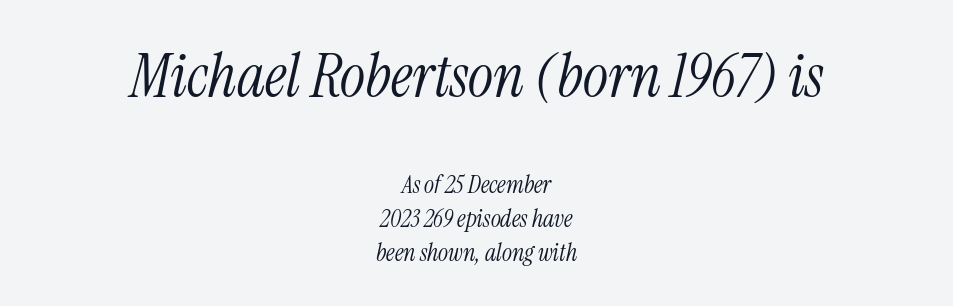
The image shows 60 px light, condensed serif type, italic (leaning right); set centered, normal line spacing (1.42x), normal letter spacing, not underlined; the first (top) block is 2.5x larger; medium stroke contrast and a medium x-height.
